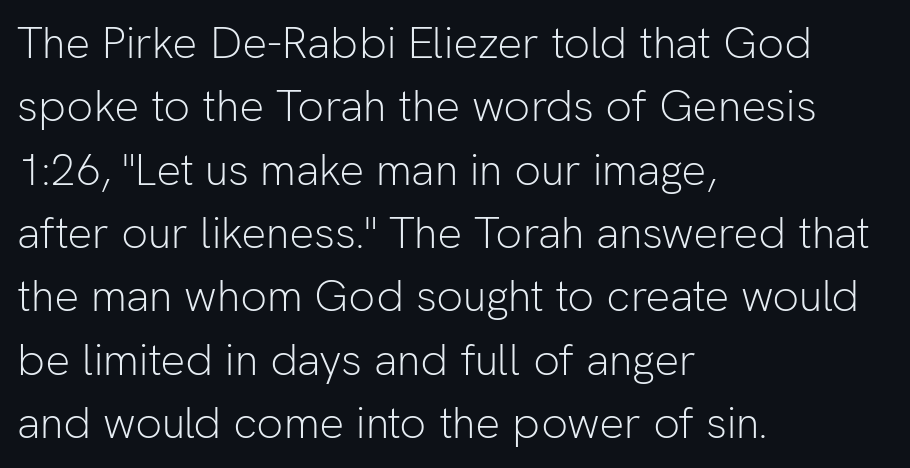
{"serif": "no", "italic": "no", "bold": "no", "weight": "light", "width": "normal", "stroke_contrast": "low", "x_height": "medium", "monospaced": "no", "underline": "no", "align": "left", "line_spacing": "normal", "line_spacing_ratio": 1.44, "letter_spacing": "normal", "letter_spacing_em": 0.0, "glyph_px": 44}
